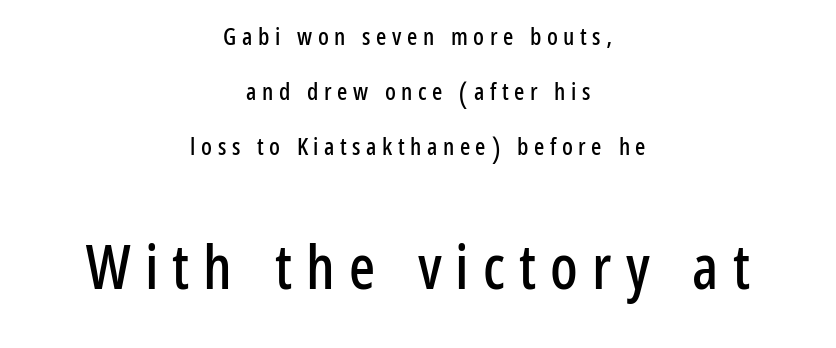
{"serif": "no", "italic": "no", "width": "condensed", "stroke_contrast": "low", "x_height": "medium", "monospaced": "no", "underline": "no", "align": "center", "line_spacing": "loose", "line_spacing_ratio": 2.3, "letter_spacing": "wide", "letter_spacing_em": 0.23, "larger_block": "second", "size_ratio": 2.54, "glyph_px": 61}
